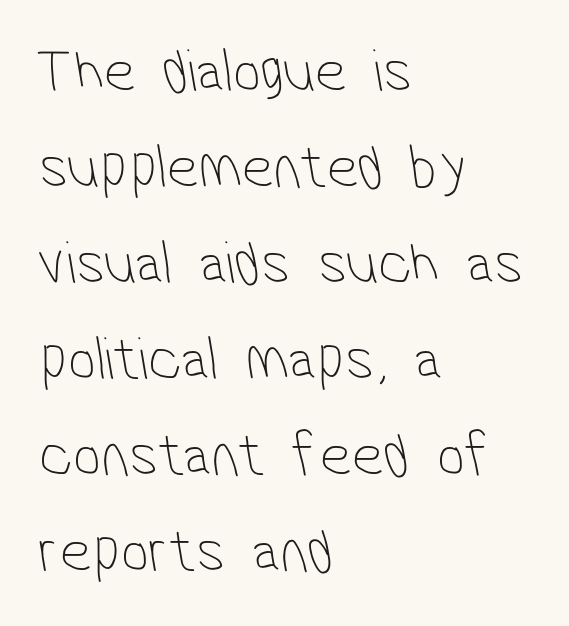
The image shows 62 px thin, condensed sans-serif type; set left-aligned, normal line spacing (1.55x), normal letter spacing, not underlined; low stroke contrast and a medium x-height.
